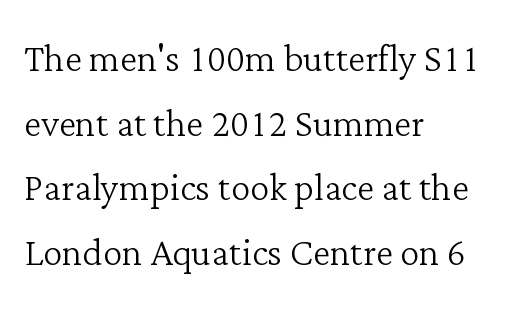
Underlining? Definitely not there. The tracking reads as untouched default to a designer's eye. The characters display serif detailing at their extremities. Students, observe: this is what conventionally led text looks like.
